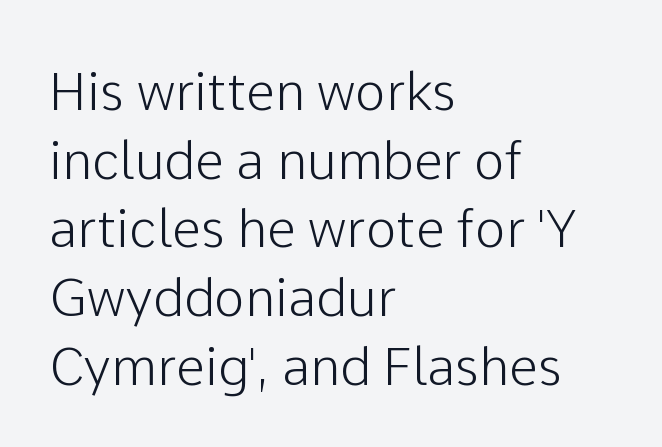
{"serif": "no", "italic": "no", "width": "normal", "stroke_contrast": "low", "x_height": "medium", "monospaced": "no", "underline": "no", "align": "left", "line_spacing": "normal", "line_spacing_ratio": 1.32, "letter_spacing": "normal", "letter_spacing_em": 0.0, "glyph_px": 52}
